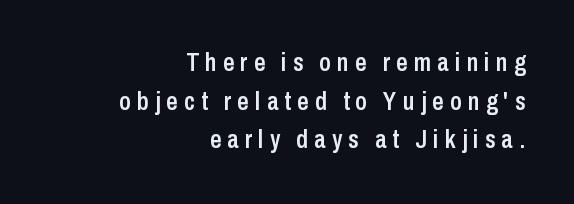
Layout note: lines flush right. Moderately thickened strokes mark this as semibold type. The typography opts for an upright posture over an oblique one. Vertical spacing — default. The rendering inserts visible extra space after every character. A bare baseline throughout the passage.
